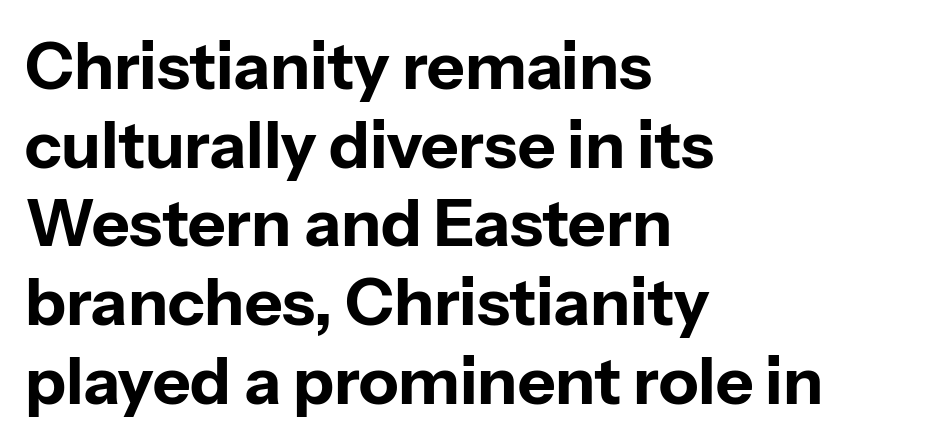
Q: Is the text bold? A: Yes.
Q: Is the text italic (slanted)? A: No, it is upright.
Q: Is the typeface a serif or a sans-serif typeface? A: Sans-serif.
Q: Is the text underlined? A: No.
Q: How is the paragraph aligned? A: Left-aligned.
Q: Is the spacing between letters normal or unusually wide? A: Normal.
Q: Width (condensed, normal, or wide)? A: Normal.
Q: Stroke contrast? A: Low.
Q: x-height? A: Medium.
Q: Monospaced? A: No.
